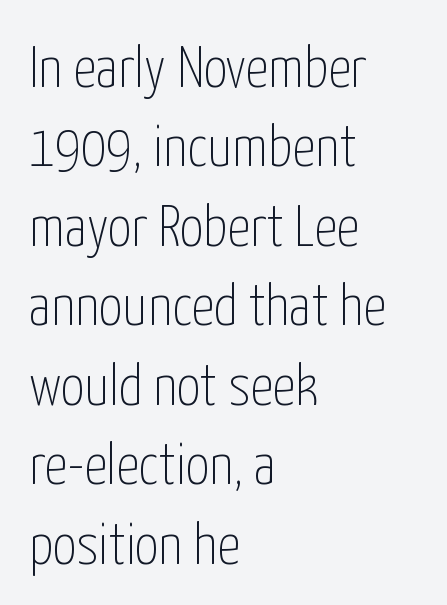
Q: Is the text bold? A: No.
Q: Is the text italic (slanted)? A: No, it is upright.
Q: Is the typeface a serif or a sans-serif typeface? A: Sans-serif.
Q: Is the text underlined? A: No.
Q: How is the paragraph aligned? A: Left-aligned.
Q: Is the spacing between letters normal or unusually wide? A: Normal.
Q: Is the spacing between lines tight, normal or loose? A: Normal.
Q: Width (condensed, normal, or wide)? A: Condensed.
Q: Stroke contrast? A: Low.
Q: x-height? A: Medium.
Q: Monospaced? A: No.
